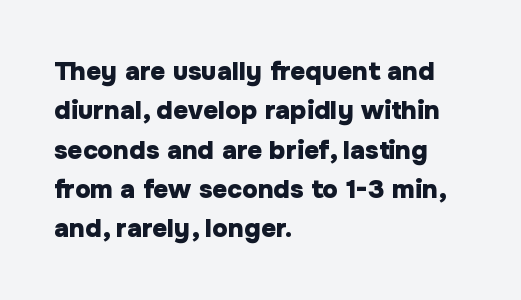
{"italic": "no", "bold": "yes", "underline": "no", "align": "left", "line_spacing": "normal", "line_spacing_ratio": 1.51, "letter_spacing": "normal", "letter_spacing_em": 0.0, "glyph_px": 26}
